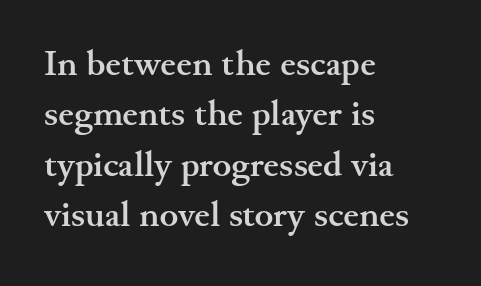
{"serif": "yes", "italic": "no", "bold": "yes", "weight": "semibold", "width": "wide", "stroke_contrast": "medium", "x_height": "small", "monospaced": "no", "underline": "no", "align": "left", "line_spacing": "normal", "line_spacing_ratio": 1.44, "letter_spacing": "normal", "letter_spacing_em": 0.0, "glyph_px": 35}
